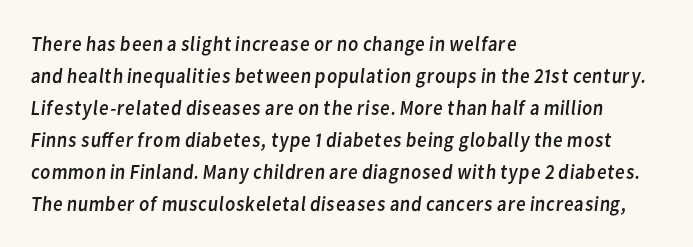
{"bold": "no", "underline": "no", "align": "left", "line_spacing": "normal", "line_spacing_ratio": 1.52, "letter_spacing": "normal", "letter_spacing_em": 0.0, "glyph_px": 21}
